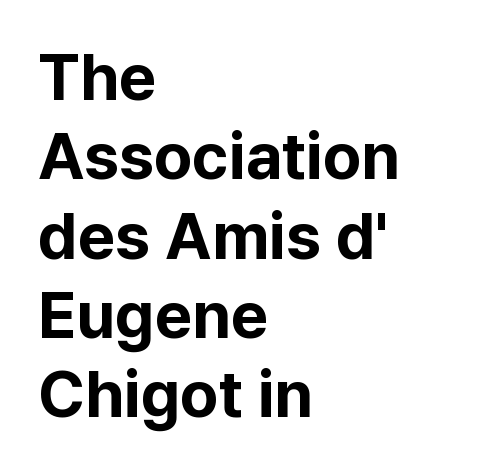
Spacing verdict: proportional, widths tailored to each character. This sample uses plain, unmodified letter spacing. Thick stems and heavy bowls — unmistakably bold. This sample is left-justified, so line endings fall wherever the words run out. Italic? Not at all — the glyphs are vertical. Check where the strokes stop: nothing finishes them off — pure sans.
